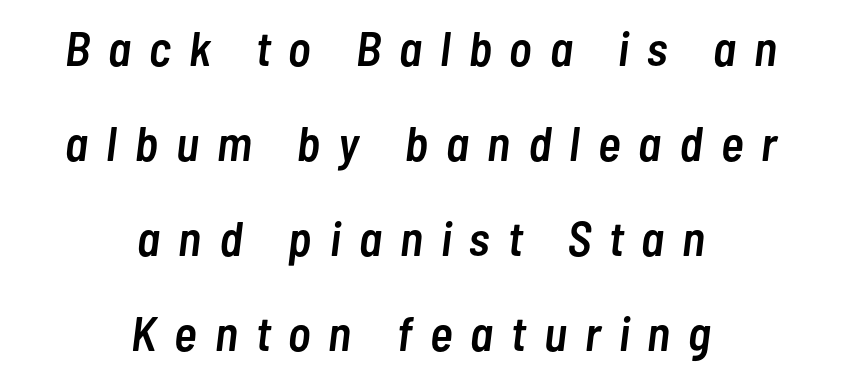
Q: Is the text bold? A: Semi-bold.
Q: Is the text italic (slanted)? A: Yes, it leans right by about 7 degrees.
Q: Is the text underlined? A: No.
Q: How is the paragraph aligned? A: Centered.
Q: Is the spacing between letters normal or unusually wide? A: Unusually wide.
Q: Is the spacing between lines tight, normal or loose? A: Loose.
Q: Width (condensed, normal, or wide)? A: Condensed.
Q: Stroke contrast? A: Low.
Q: x-height? A: Medium.
Q: Monospaced? A: No.
